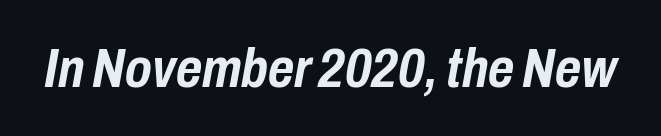
{"italic": "yes", "lean": "right", "slant_degrees": 10, "bold": "yes", "weight": "semibold", "width": "condensed", "stroke_contrast": "low", "x_height": "medium", "monospaced": "no", "underline": "no", "letter_spacing": "normal", "letter_spacing_em": 0.0, "glyph_px": 56}
